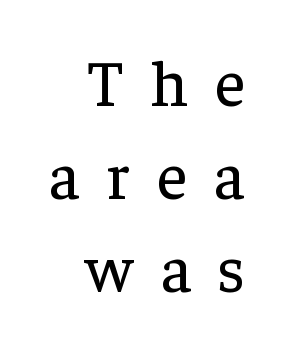
The lines are quadded right. Stems here are at most as thick as an everyday book face. Yep, those are serifs on the letters. The space beneath each line is pristine and unruled. What stands out about the letter spacing? Its width — letters are far apart. This block has exactly the height ordinary leading produces.
